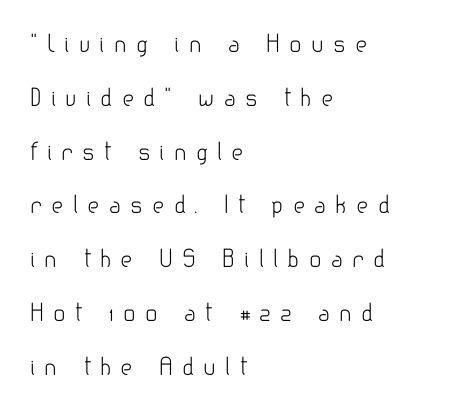
The image shows 23 px text type, upright; set left-aligned, loose line spacing (2.34x), unusually wide letter spacing (+0.4 em), not underlined.
